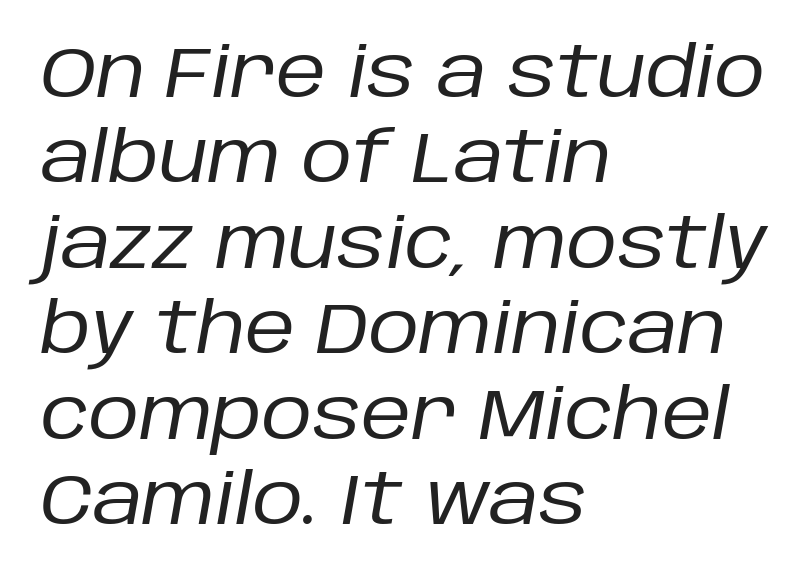
Q: Is the text bold? A: No.
Q: Is the text italic (slanted)? A: Yes, it leans right by about 10 degrees.
Q: Is the text underlined? A: No.
Q: How is the paragraph aligned? A: Left-aligned.
Q: Is the spacing between letters normal or unusually wide? A: Normal.
Q: Width (condensed, normal, or wide)? A: Normal.
Q: Stroke contrast? A: Low.
Q: x-height? A: Large.
Q: Monospaced? A: No.
